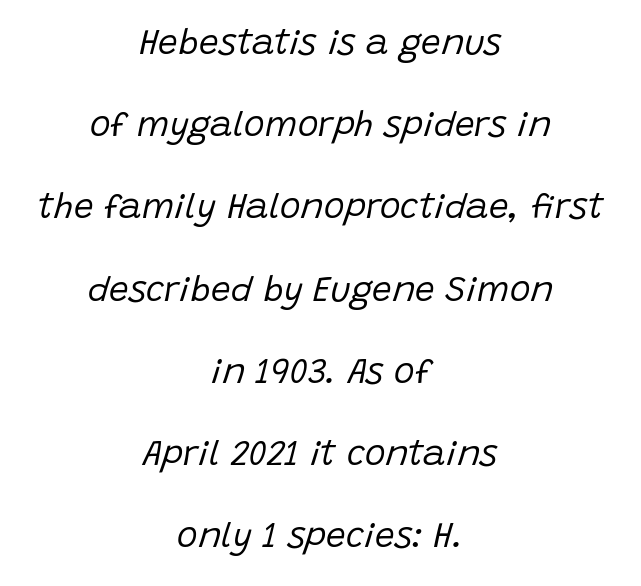
The zone under the glyphs is completely vacant. Casual observation: everything's sitting right in the middle. Caption: standard tracking, unaltered. Is the type slanted? Yes — the strokes lean at a clear angle.
